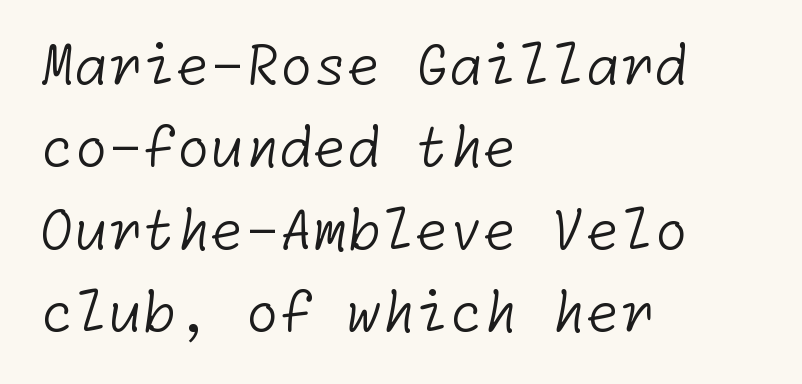
The image shows 55 px light sans-serif type; set left-aligned, normal line spacing (1.5x), normal letter spacing, not underlined; low stroke contrast and a medium x-height.
